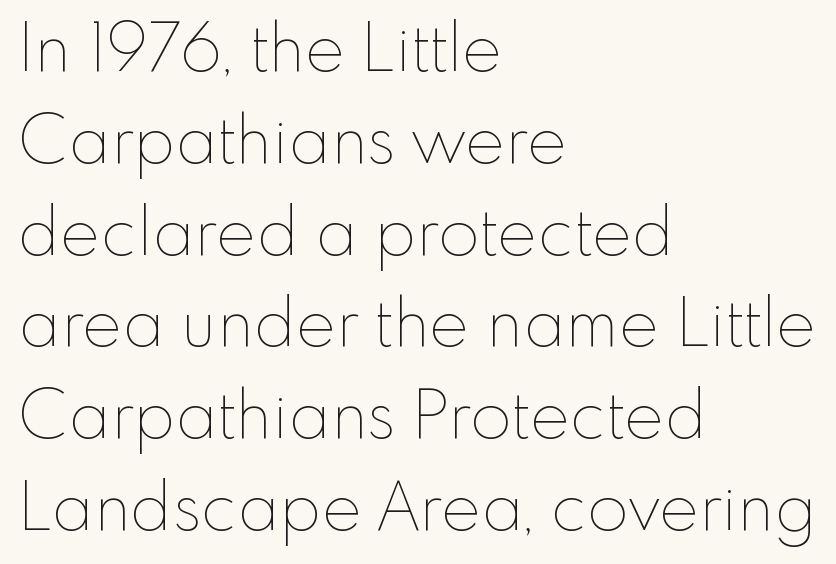
{"italic": "no", "bold": "no", "weight": "thin", "width": "normal", "stroke_contrast": "low", "x_height": "small", "monospaced": "no", "underline": "no", "align": "left", "line_spacing": "normal", "line_spacing_ratio": 1.37, "letter_spacing": "normal", "letter_spacing_em": 0.0, "glyph_px": 67}
